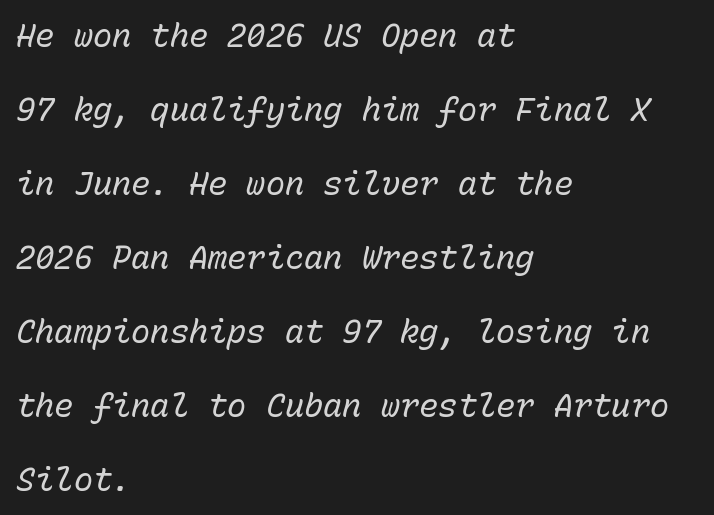
The image shows 32 px regular-weight type, italic (leaning right), monospaced; set left-aligned, loose line spacing (2.31x), normal letter spacing, not underlined; low stroke contrast and a medium x-height.
